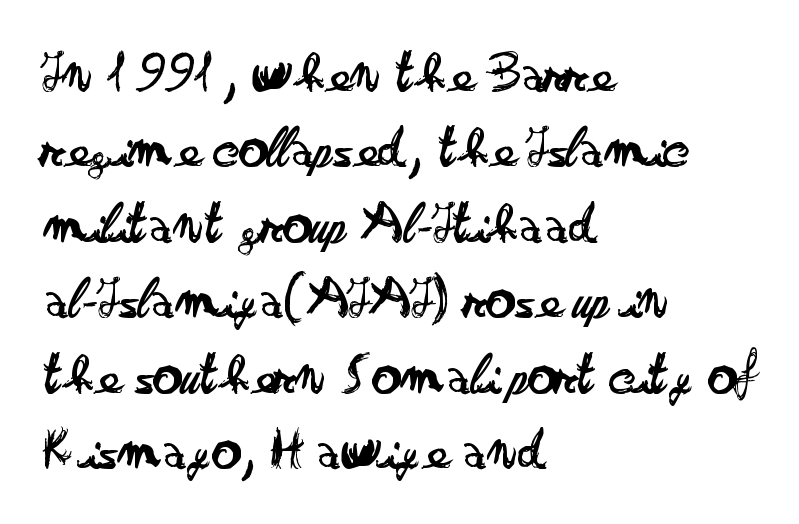
Q: Is the text bold? A: No.
Q: Is the text italic (slanted)? A: No, it is upright.
Q: Is the typeface a serif or a sans-serif typeface? A: Sans-serif.
Q: Is the text underlined? A: No.
Q: How is the paragraph aligned? A: Left-aligned.
Q: Is the spacing between letters normal or unusually wide? A: Normal.
Q: Is the spacing between lines tight, normal or loose? A: Normal.
Q: Width (condensed, normal, or wide)? A: Wide.
Q: Stroke contrast? A: Low.
Q: x-height? A: Small.
Q: Monospaced? A: No.
